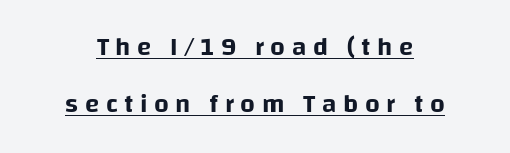
Q: Is the text italic (slanted)? A: No, it is upright.
Q: Is the text underlined? A: Yes.
Q: How is the paragraph aligned? A: Centered.
Q: Is the spacing between letters normal or unusually wide? A: Unusually wide.
Q: Is the spacing between lines tight, normal or loose? A: Loose.
